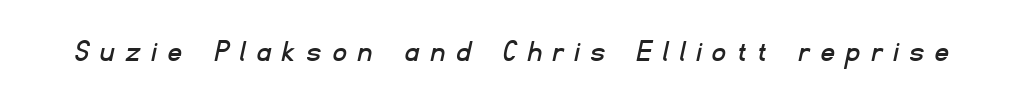
{"serif": "no", "width": "normal", "stroke_contrast": "low", "x_height": "small", "monospaced": "no", "underline": "no", "letter_spacing": "wide", "letter_spacing_em": 0.39, "glyph_px": 32}
